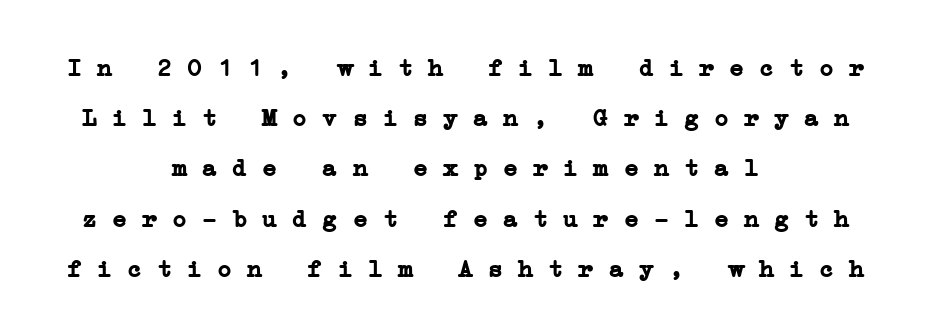
{"bold": "yes", "underline": "no", "align": "center", "line_spacing": "loose", "line_spacing_ratio": 2.01, "letter_spacing": "normal", "letter_spacing_em": 0.0, "glyph_px": 25}
